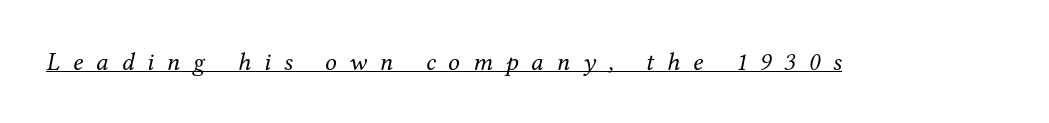
{"italic": "yes", "lean": "right", "slant_degrees": 12, "bold": "no", "underline": "yes", "letter_spacing": "wide", "letter_spacing_em": 0.49, "glyph_px": 26}
